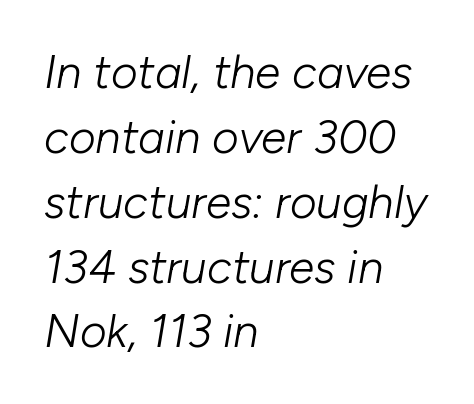
Q: Is the text bold? A: No.
Q: Is the text italic (slanted)? A: Yes, it leans right by about 10 degrees.
Q: Is the text underlined? A: No.
Q: How is the paragraph aligned? A: Left-aligned.
Q: Is the spacing between letters normal or unusually wide? A: Normal.
Q: Is the spacing between lines tight, normal or loose? A: Normal.
Q: Width (condensed, normal, or wide)? A: Normal.
Q: Stroke contrast? A: Low.
Q: x-height? A: Medium.
Q: Monospaced? A: No.
